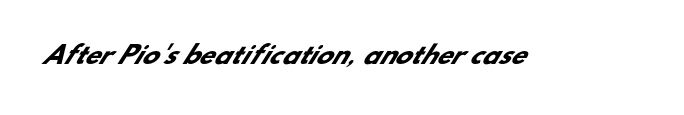
{"bold": "yes", "underline": "no", "letter_spacing": "normal", "letter_spacing_em": 0.0, "glyph_px": 24}
